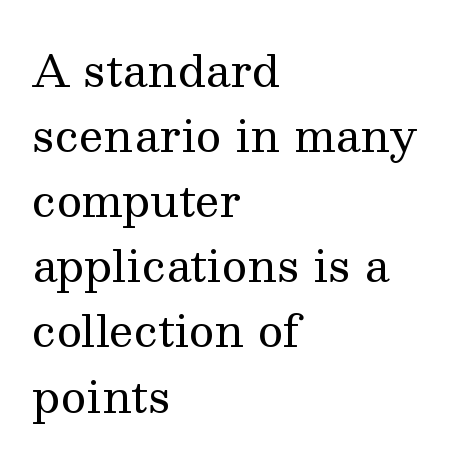
Q: Is the text bold? A: No.
Q: Is the text italic (slanted)? A: No, it is upright.
Q: Is the typeface a serif or a sans-serif typeface? A: Serif.
Q: Is the text underlined? A: No.
Q: How is the paragraph aligned? A: Left-aligned.
Q: Is the spacing between letters normal or unusually wide? A: Normal.
Q: Is the spacing between lines tight, normal or loose? A: Normal.
Q: Width (condensed, normal, or wide)? A: Normal.
Q: Stroke contrast? A: Medium.
Q: x-height? A: Medium.
Q: Monospaced? A: No.
